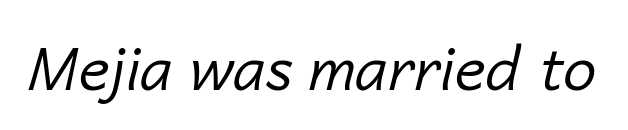
The tracking reads as untouched default to a designer's eye. Beneath every word, the page is bare. On a weight scale, this lands at 450 or below. Looks like regular typesetting: each glyph gets only the width it needs.
